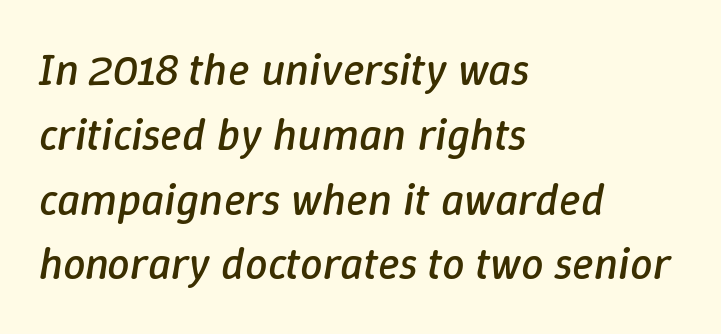
{"italic": "yes", "lean": "right", "slant_degrees": 9, "bold": "no", "weight": "regular", "width": "normal", "stroke_contrast": "low", "x_height": "medium", "monospaced": "no", "underline": "no", "align": "left", "line_spacing": "normal", "line_spacing_ratio": 1.44, "letter_spacing": "normal", "letter_spacing_em": 0.0, "glyph_px": 45}
